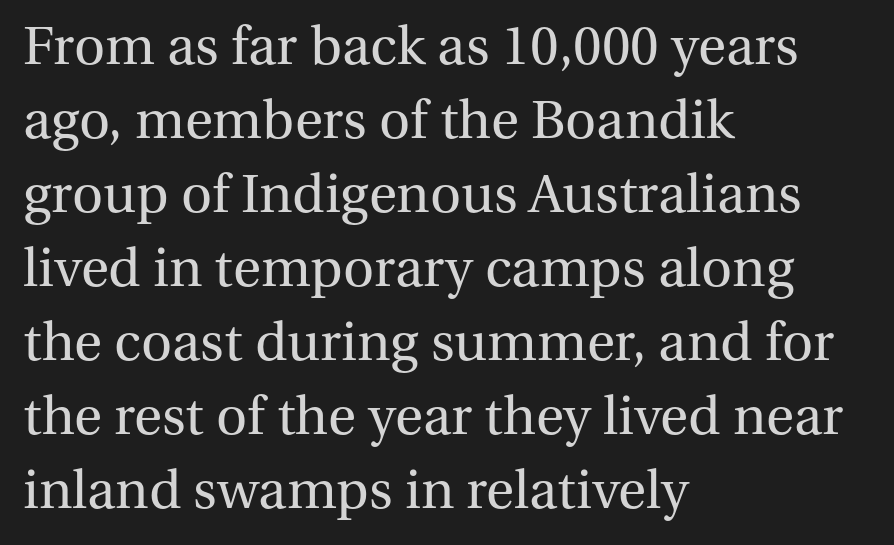
{"serif": "yes", "italic": "no", "bold": "no", "weight": "regular", "width": "normal", "stroke_contrast": "medium", "x_height": "medium", "monospaced": "no", "underline": "no", "align": "left", "line_spacing": "normal", "line_spacing_ratio": 1.37, "letter_spacing": "normal", "letter_spacing_em": 0.0, "glyph_px": 54}
